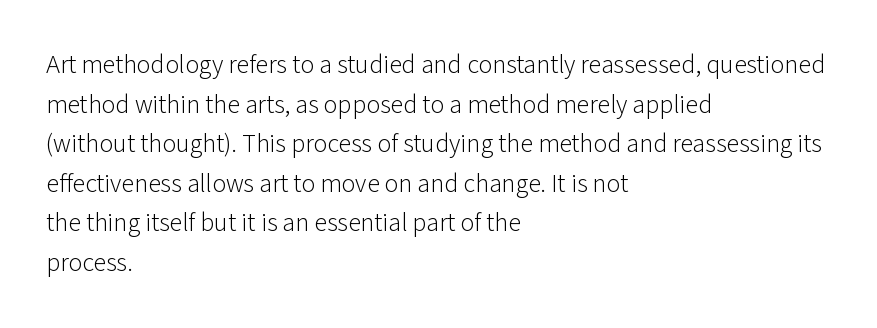
The block of text has a typical density, with ordinary space between rows. The line texture is even and compact thanks to regular tracking. Nothing heavy about these letters — not bold at all. Which margin do the lines hug? The left one — the right edge is uneven.
